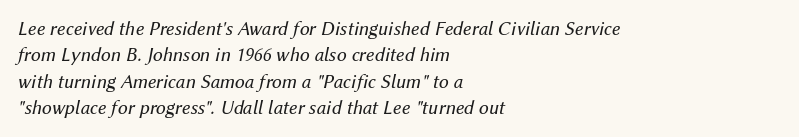
The image shows 20 px text type, italic (leaning right); set left-aligned, normal line spacing (1.32x), normal letter spacing, not underlined.
